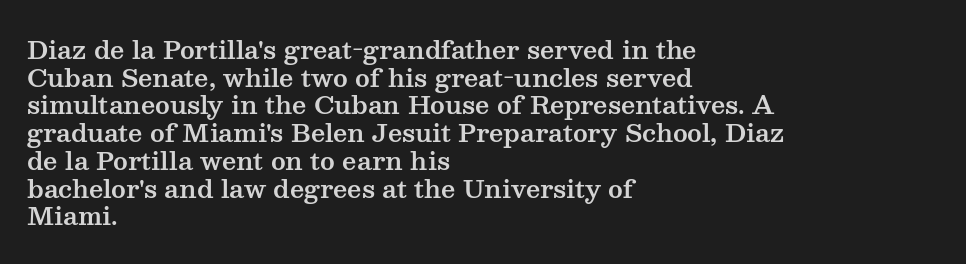
The image shows 25 px text type, upright; set left-aligned, tight line spacing (1.11x), normal letter spacing, not underlined.
